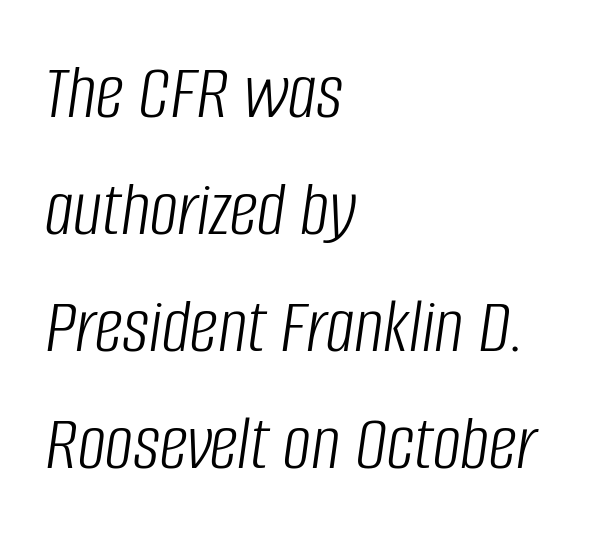
{"italic": "yes", "lean": "right", "slant_degrees": 8, "bold": "no", "weight": "light", "width": "condensed", "stroke_contrast": "low", "x_height": "large", "monospaced": "no", "underline": "no", "align": "left", "line_spacing": "normal", "line_spacing_ratio": 1.48, "letter_spacing": "normal", "letter_spacing_em": 0.0, "glyph_px": 79}
